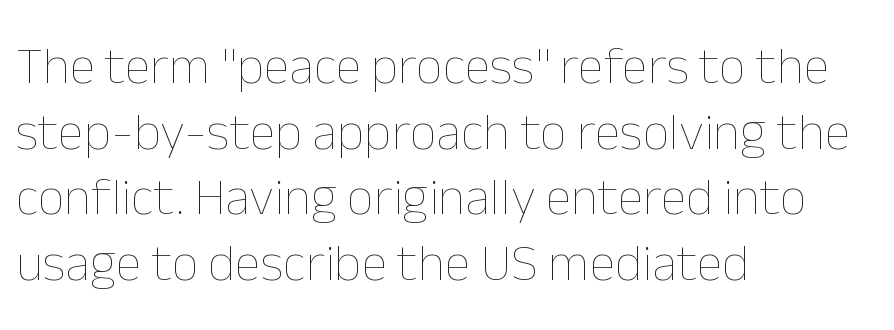
Q: Is the text bold? A: No.
Q: Is the text italic (slanted)? A: No, it is upright.
Q: Is the text underlined? A: No.
Q: How is the paragraph aligned? A: Left-aligned.
Q: Is the spacing between letters normal or unusually wide? A: Normal.
Q: Width (condensed, normal, or wide)? A: Normal.
Q: Stroke contrast? A: Low.
Q: x-height? A: Medium.
Q: Monospaced? A: No.
